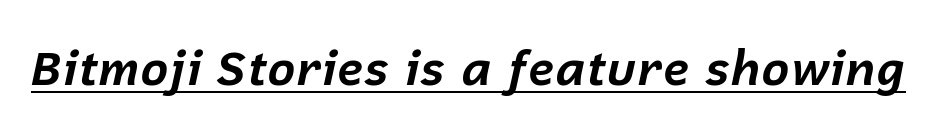
A full-strength bold gives these letters their thick strokes. The type is set solid horizontally, with unmodified tracking. The passage shown is underscored from start to finish. The lettering tilts uniformly, giving the passage an italic look. Note the varied advance widths — an 'i' is clearly narrower than an 'm'.
